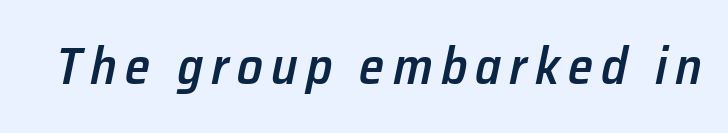
{"italic": "yes", "lean": "right", "slant_degrees": 12, "bold": "semi", "weight": "semibold", "width": "normal", "stroke_contrast": "low", "x_height": "medium", "monospaced": "no", "underline": "no", "glyph_px": 51}
